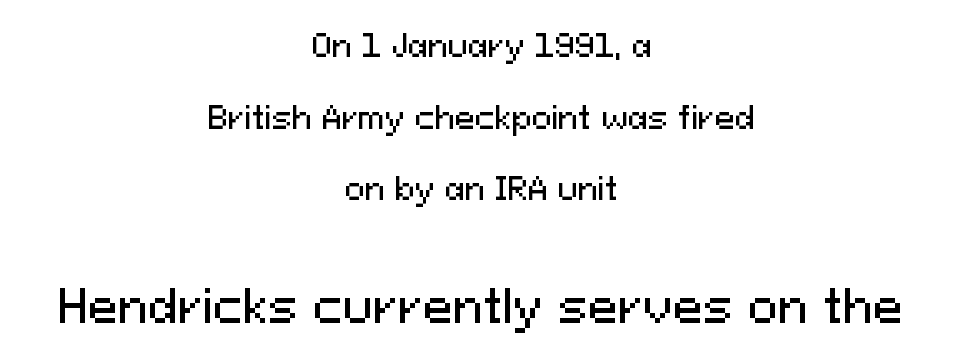
Q: Is the text italic (slanted)? A: No, it is upright.
Q: Is the typeface a serif or a sans-serif typeface? A: Sans-serif.
Q: Is the text underlined? A: No.
Q: How is the paragraph aligned? A: Centered.
Q: Is the spacing between letters normal or unusually wide? A: Normal.
Q: Is the spacing between lines tight, normal or loose? A: Loose.
Q: Which block of text is set in a larger size, the first (top) or the second (bottom)? A: The second (bottom) one.
Q: Width (condensed, normal, or wide)? A: Normal.
Q: Stroke contrast? A: Medium.
Q: x-height? A: Medium.
Q: Monospaced? A: No.
